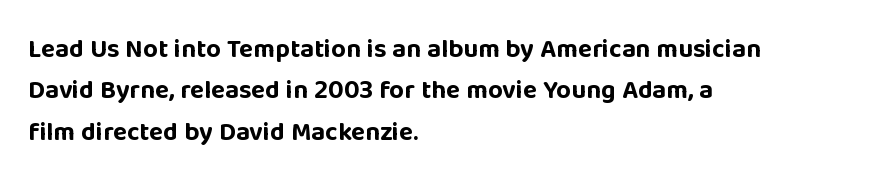
Descenders are the only things crossing below the line. Honestly, the row spacing looks completely unremarkable. The font is running at its bold setting. Inter-character spacing is left at the font's built-in metrics. Vertical strokes here are truly vertical.
